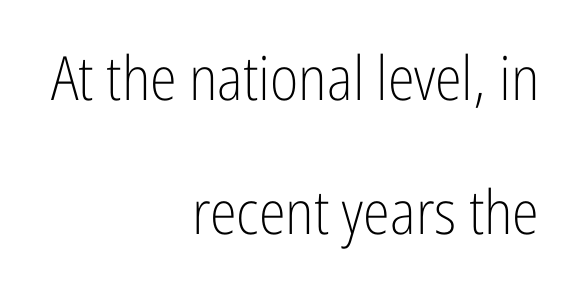
The image shows 61 px light, condensed sans-serif type, upright; set right-aligned, loose line spacing (2.2x), normal letter spacing, not underlined; low stroke contrast and a medium x-height.
